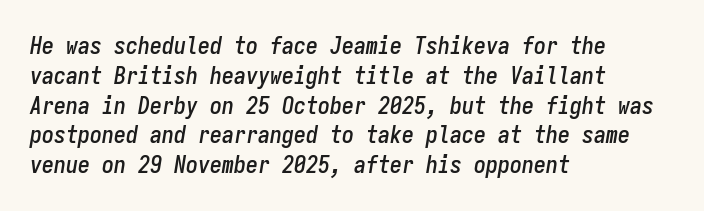
The image shows 24 px text type, italic (leaning right); set left-aligned, line spacing 1.24x, normal letter spacing, not underlined.
